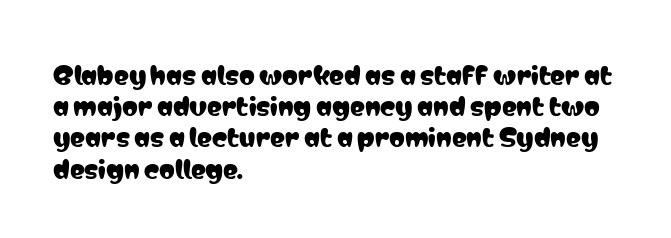
Q: Is the text italic (slanted)? A: No, it is upright.
Q: Is the text underlined? A: No.
Q: How is the paragraph aligned? A: Left-aligned.
Q: Is the spacing between letters normal or unusually wide? A: Normal.
Q: Is the spacing between lines tight, normal or loose? A: Normal.
